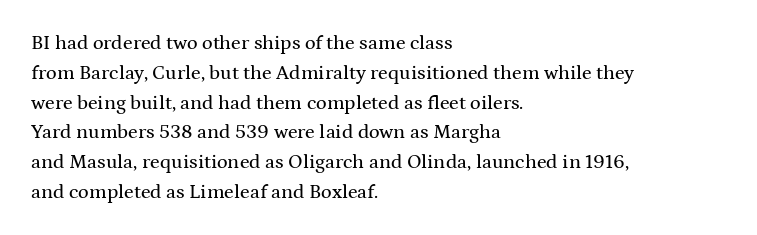
{"italic": "no", "underline": "no", "align": "left", "line_spacing": "normal", "line_spacing_ratio": 1.49, "letter_spacing": "normal", "letter_spacing_em": 0.0, "glyph_px": 20}
